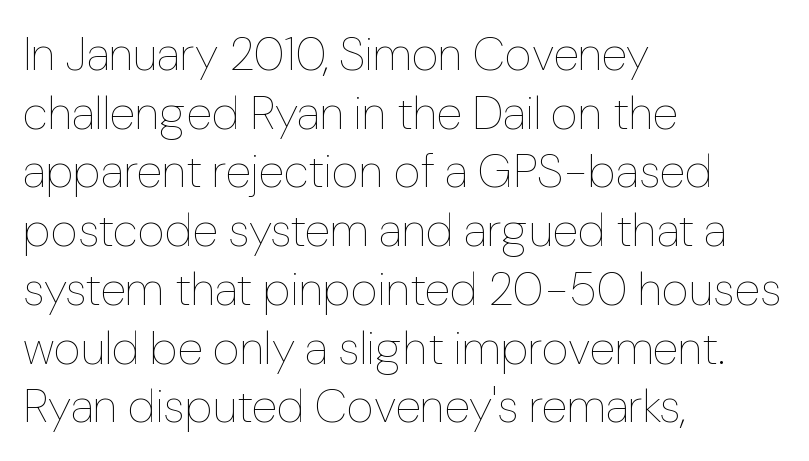
Characters follow at the spacing the type designer built in. Quick note: interline space is typical. Unlike italic type, these characters show no tilt at all. The rendering uses natural spacing where letterforms have individual widths. No heavy texture on the line: the type isn't bold. The paragraph shown leans on its left margin.
